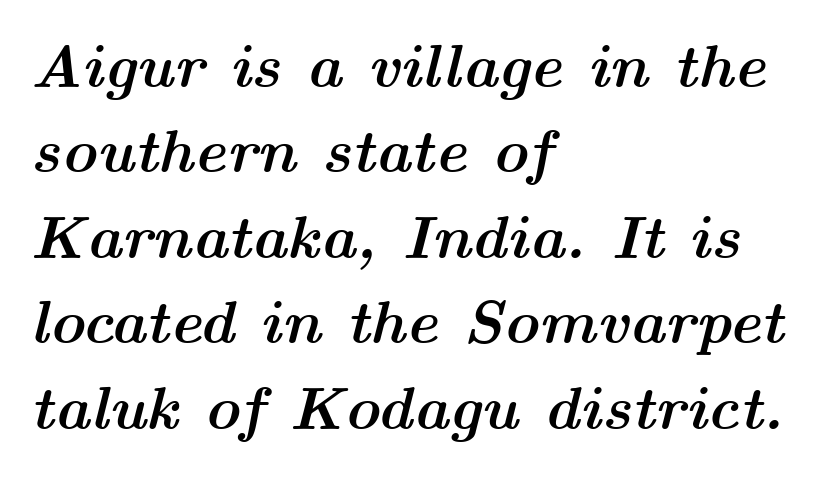
Each line starts at the same left margin while the right side varies. The specimen omits any rule beneath the text block's lines. Posture: slanted. Caption: bold face, heavy strokes.
